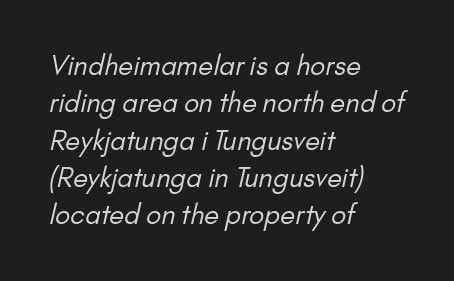
{"bold": "no", "underline": "no", "align": "left", "line_spacing": "normal", "line_spacing_ratio": 1.38, "letter_spacing": "normal", "letter_spacing_em": 0.0, "glyph_px": 27}
